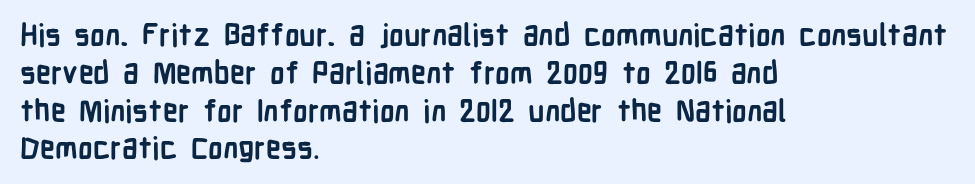
The image shows 30 px semibold, condensed sans-serif type, upright; set left-aligned, normal line spacing (1.26x), normal letter spacing, not underlined; low stroke contrast and a medium x-height.
